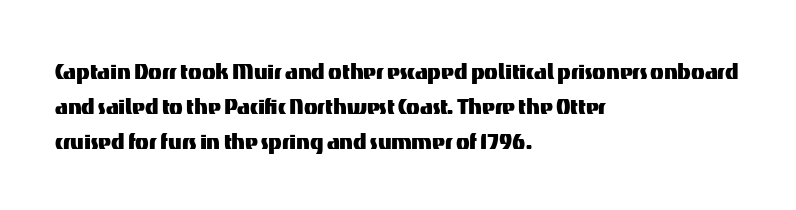
{"serif": "no", "italic": "no", "width": "normal", "stroke_contrast": "medium", "x_height": "medium", "monospaced": "no", "underline": "no", "align": "left", "line_spacing": "normal", "line_spacing_ratio": 1.25, "letter_spacing": "normal", "letter_spacing_em": 0.0, "glyph_px": 28}
